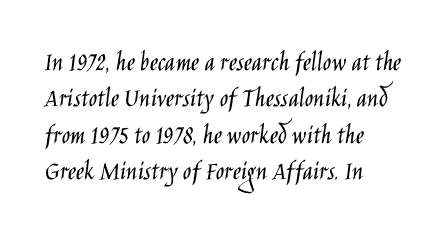
{"serif": "no", "bold": "no", "weight": "light", "width": "condensed", "stroke_contrast": "low", "x_height": "large", "monospaced": "no", "underline": "no", "align": "left", "line_spacing": "normal", "line_spacing_ratio": 1.3, "letter_spacing": "normal", "letter_spacing_em": 0.0, "glyph_px": 28}
